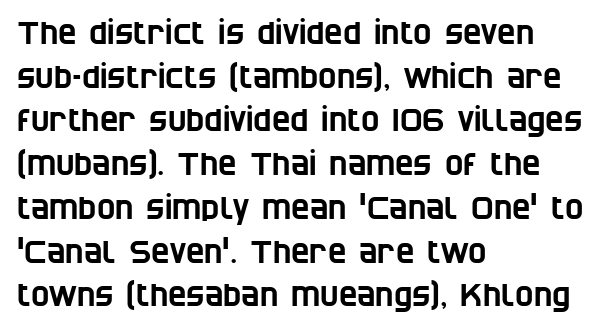
Q: Is the typeface a serif or a sans-serif typeface? A: Sans-serif.
Q: Is the text underlined? A: No.
Q: How is the paragraph aligned? A: Left-aligned.
Q: Is the spacing between letters normal or unusually wide? A: Normal.
Q: Is the spacing between lines tight, normal or loose? A: Normal.
Q: Width (condensed, normal, or wide)? A: Condensed.
Q: Stroke contrast? A: Low.
Q: x-height? A: Large.
Q: Monospaced? A: No.
